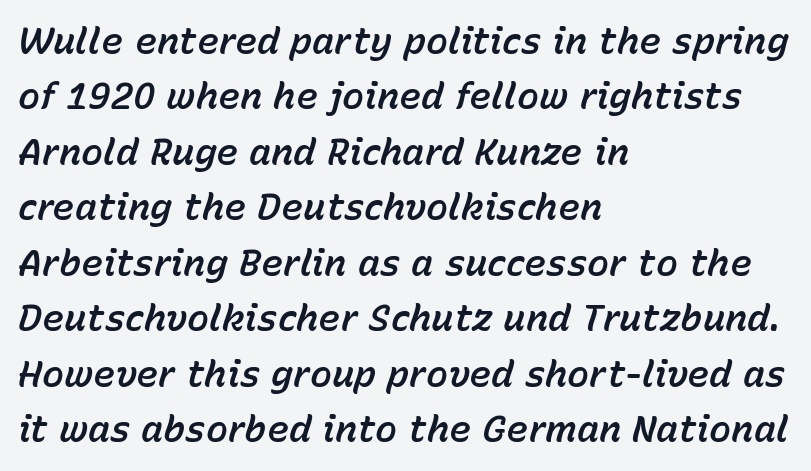
Q: Is the text italic (slanted)? A: Yes, it leans right by about 15 degrees.
Q: Is the text underlined? A: No.
Q: How is the paragraph aligned? A: Left-aligned.
Q: Is the spacing between letters normal or unusually wide? A: Normal.
Q: Is the spacing between lines tight, normal or loose? A: Normal.
Q: Width (condensed, normal, or wide)? A: Normal.
Q: Stroke contrast? A: Low.
Q: x-height? A: Medium.
Q: Monospaced? A: No.
